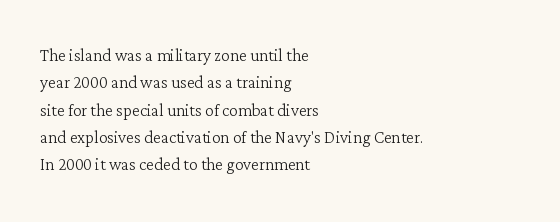
The image shows 22 px text type, upright; set left-aligned, line spacing 1.24x, normal letter spacing, not underlined.
